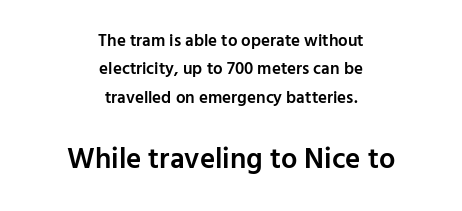
The image shows 29 px semibold sans-serif type, upright; set centered, normal line spacing (1.67x), normal letter spacing, not underlined; the second (bottom) block is 1.71x larger; low stroke contrast and a medium x-height.
